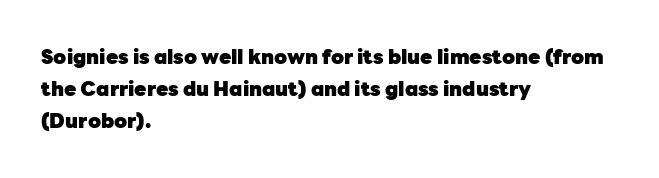
The image shows 20 px bold type, upright; set left-aligned, normal line spacing (1.59x), normal letter spacing, not underlined.
